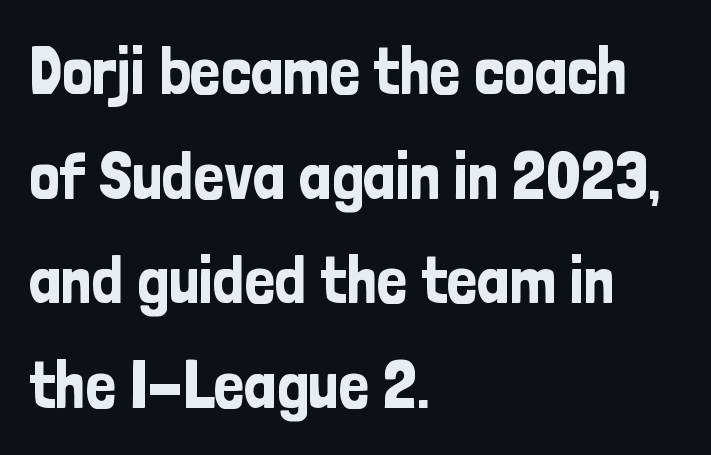
Q: Is the text italic (slanted)? A: No, it is upright.
Q: Is the typeface a serif or a sans-serif typeface? A: Sans-serif.
Q: Is the text underlined? A: No.
Q: How is the paragraph aligned? A: Left-aligned.
Q: Is the spacing between letters normal or unusually wide? A: Normal.
Q: Is the spacing between lines tight, normal or loose? A: Normal.
Q: Width (condensed, normal, or wide)? A: Condensed.
Q: Stroke contrast? A: Low.
Q: x-height? A: Medium.
Q: Monospaced? A: No.
